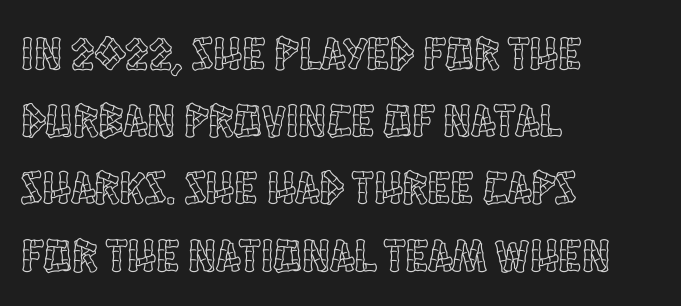
Q: Is the text italic (slanted)? A: No, it is upright.
Q: Is the text underlined? A: No.
Q: How is the paragraph aligned? A: Left-aligned.
Q: Is the spacing between letters normal or unusually wide? A: Normal.
Q: Is the spacing between lines tight, normal or loose? A: Normal.
Q: Width (condensed, normal, or wide)? A: Condensed.
Q: x-height? A: Large.
Q: Monospaced? A: No.
